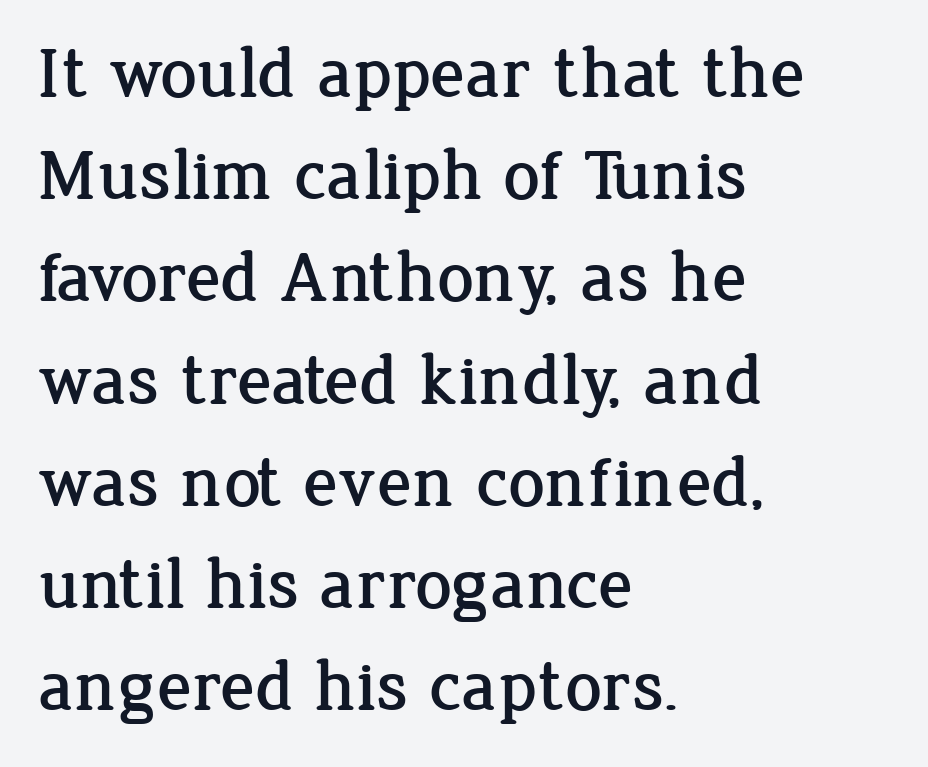
Q: Is the text italic (slanted)? A: No, it is upright.
Q: Is the typeface a serif or a sans-serif typeface? A: Serif.
Q: Is the text underlined? A: No.
Q: How is the paragraph aligned? A: Left-aligned.
Q: Is the spacing between letters normal or unusually wide? A: Normal.
Q: Is the spacing between lines tight, normal or loose? A: Normal.
Q: Width (condensed, normal, or wide)? A: Normal.
Q: Stroke contrast? A: Low.
Q: x-height? A: Medium.
Q: Monospaced? A: No.
